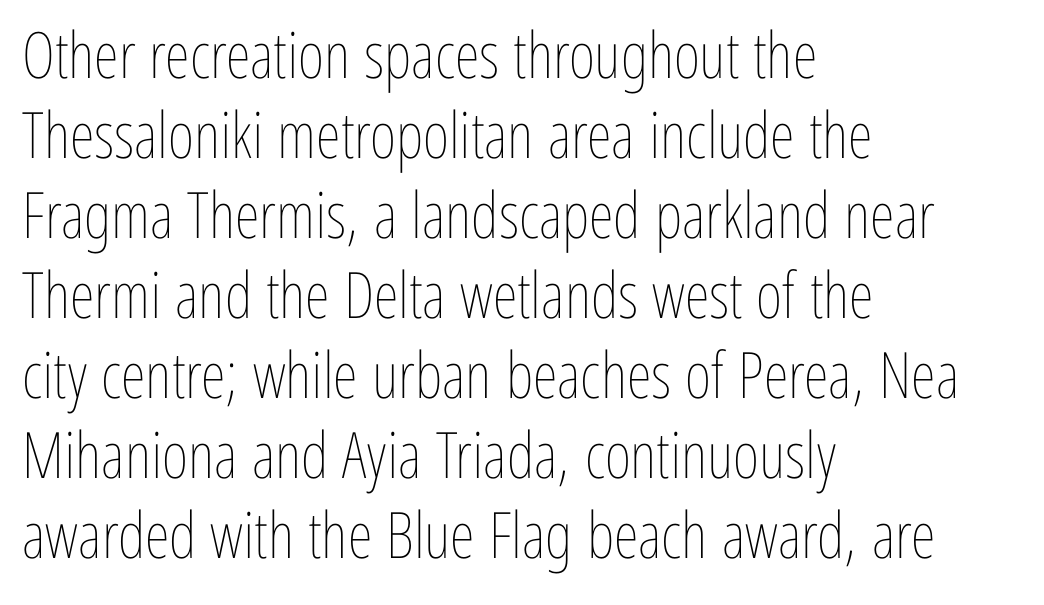
Q: Is the text bold? A: No.
Q: Is the text italic (slanted)? A: No, it is upright.
Q: Is the text underlined? A: No.
Q: How is the paragraph aligned? A: Left-aligned.
Q: Is the spacing between letters normal or unusually wide? A: Normal.
Q: Is the spacing between lines tight, normal or loose? A: Normal.
Q: Width (condensed, normal, or wide)? A: Condensed.
Q: Stroke contrast? A: Low.
Q: x-height? A: Medium.
Q: Monospaced? A: No.
